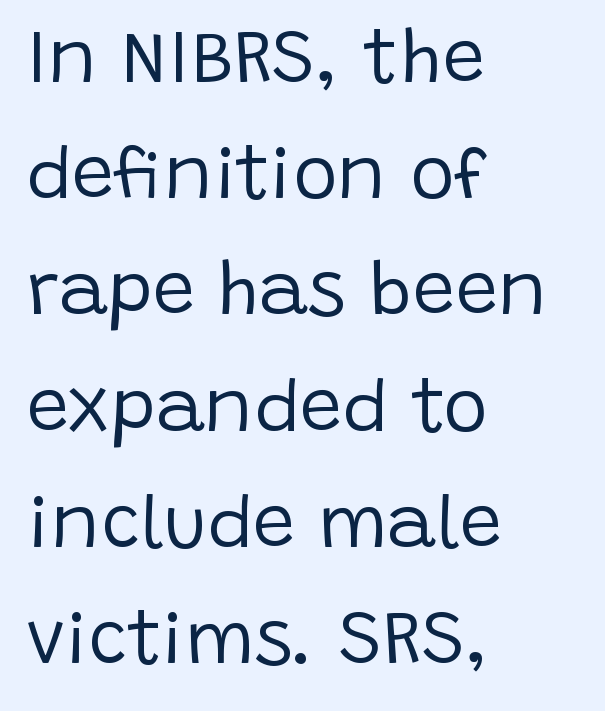
Q: Is the text bold? A: No.
Q: Is the text italic (slanted)? A: No, it is upright.
Q: Is the typeface a serif or a sans-serif typeface? A: Sans-serif.
Q: Is the text underlined? A: No.
Q: How is the paragraph aligned? A: Left-aligned.
Q: Is the spacing between letters normal or unusually wide? A: Normal.
Q: Is the spacing between lines tight, normal or loose? A: Normal.
Q: Width (condensed, normal, or wide)? A: Normal.
Q: Stroke contrast? A: Low.
Q: x-height? A: Large.
Q: Monospaced? A: No.
